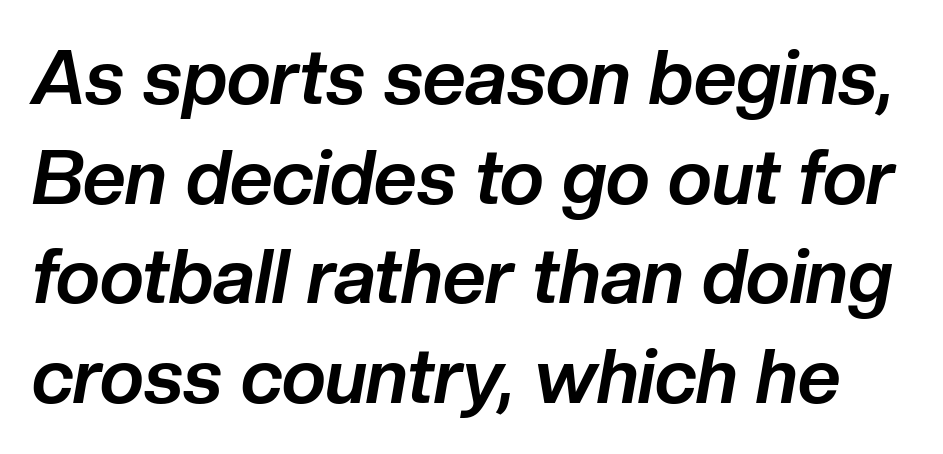
The image shows 75 px bold type, italic (leaning right); set normal line spacing (1.33x), normal letter spacing, not underlined; low stroke contrast and a medium x-height.
